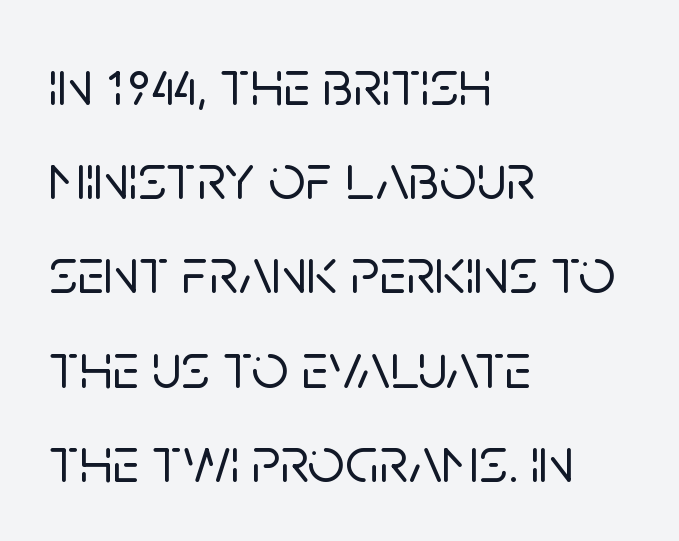
Q: Is the text italic (slanted)? A: No, it is upright.
Q: Is the typeface a serif or a sans-serif typeface? A: Sans-serif.
Q: Is the text underlined? A: No.
Q: How is the paragraph aligned? A: Left-aligned.
Q: Is the spacing between letters normal or unusually wide? A: Normal.
Q: Is the spacing between lines tight, normal or loose? A: Normal.
Q: Width (condensed, normal, or wide)? A: Normal.
Q: Stroke contrast? A: Low.
Q: x-height? A: Large.
Q: Monospaced? A: No.
